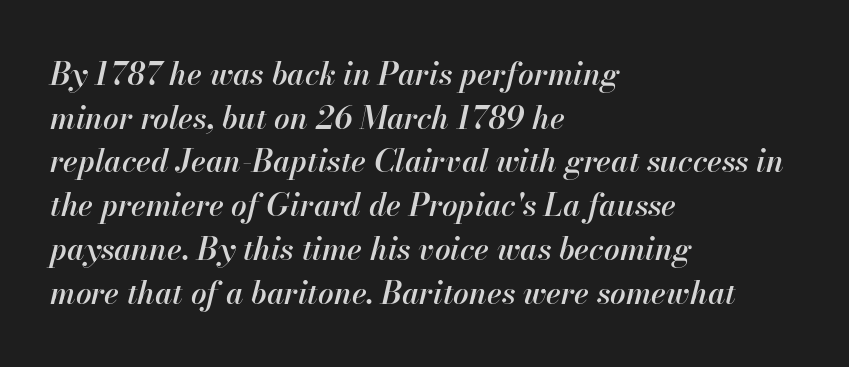
{"italic": "yes", "lean": "right", "slant_degrees": 13, "bold": "semi", "weight": "semibold", "width": "normal", "stroke_contrast": "high", "x_height": "small", "monospaced": "no", "underline": "no", "align": "left", "line_spacing": "normal", "line_spacing_ratio": 1.41, "letter_spacing": "normal", "letter_spacing_em": 0.0, "glyph_px": 31}
